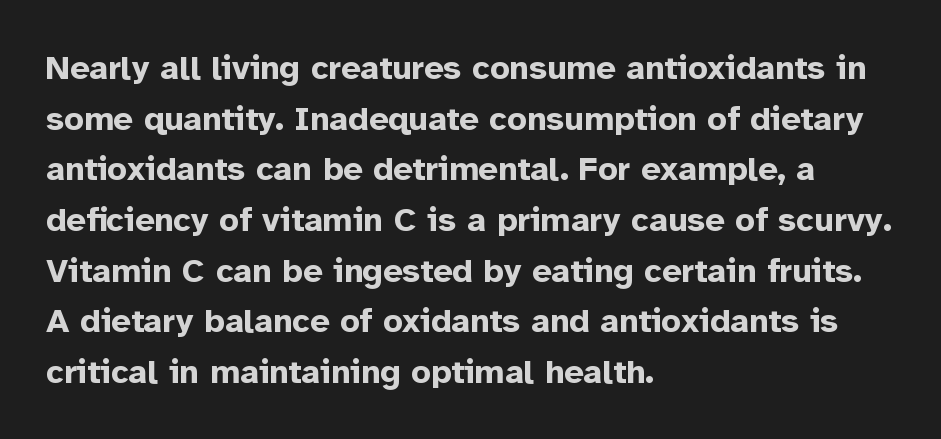
Regarding serifs, this sample does without them. This is the regular roman posture of the typeface. In terms of letterspacing, this is plain default setting. This sample is left-justified, so line endings fall wherever the words run out. The rendering uses natural spacing where letterforms have individual widths.
